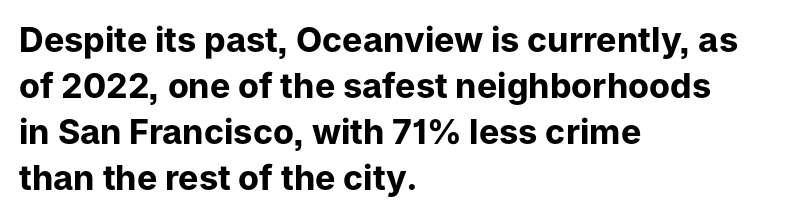
{"serif": "no", "italic": "no", "bold": "yes", "weight": "bold", "width": "normal", "stroke_contrast": "low", "x_height": "medium", "monospaced": "no", "underline": "no", "align": "left", "line_spacing": "normal", "line_spacing_ratio": 1.35, "letter_spacing": "normal", "letter_spacing_em": 0.0, "glyph_px": 34}
